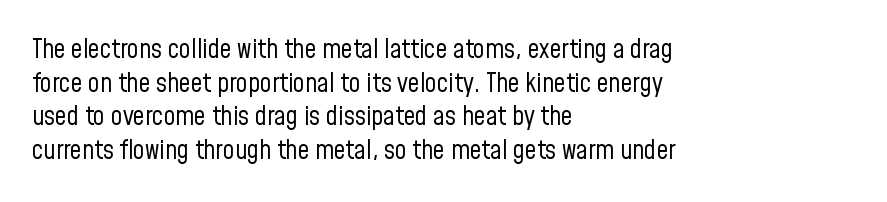
Interline gaps are of average width in this sample. In terms of posture, this sample is upright. Teacher's note: observe the even left margin — that is flush-left alignment. The cut favours lightness, reaching ordinary text weight at its darkest.
